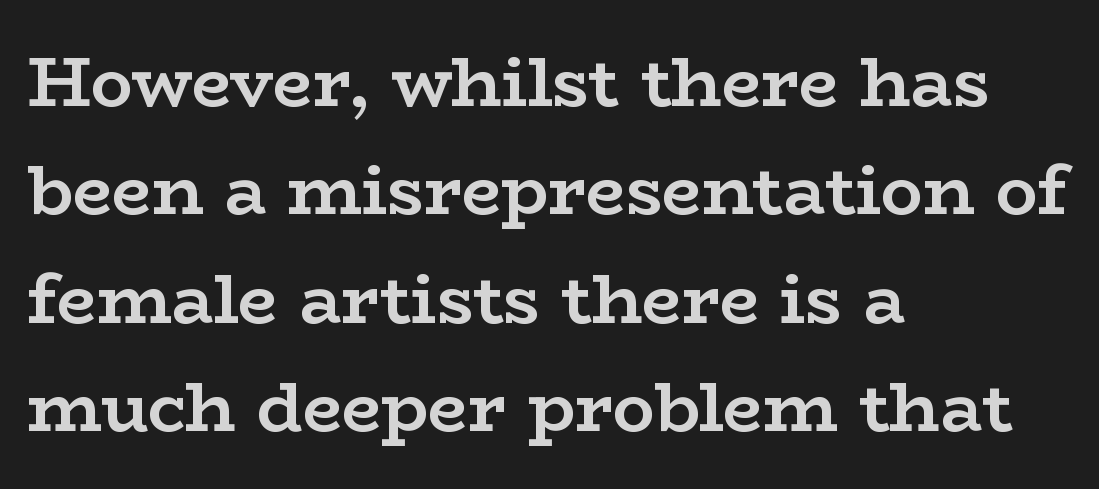
Q: Is the text bold? A: Yes.
Q: Is the text italic (slanted)? A: No, it is upright.
Q: Is the typeface a serif or a sans-serif typeface? A: Serif.
Q: Is the text underlined? A: No.
Q: How is the paragraph aligned? A: Left-aligned.
Q: Is the spacing between letters normal or unusually wide? A: Normal.
Q: Is the spacing between lines tight, normal or loose? A: Normal.
Q: Width (condensed, normal, or wide)? A: Wide.
Q: Stroke contrast? A: Low.
Q: x-height? A: Medium.
Q: Monospaced? A: No.
